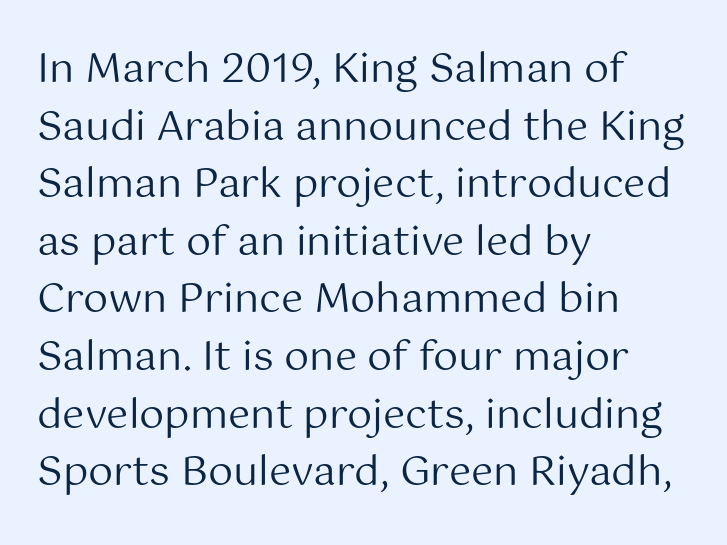
Line beginnings align vertically; line endings do not. The characters display no serif detailing; their extremities are plain. The face used here is proportionally spaced, like ordinary book or web type. Rule under the text: the space is simply empty. Is the type heavy? It reads as light-to-regular instead. Each new line begins a customary step beneath the previous one.
